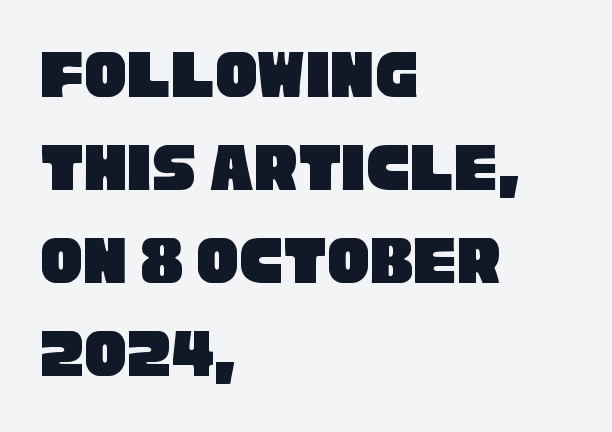
{"serif": "no", "width": "condensed", "stroke_contrast": "low", "x_height": "large", "monospaced": "no", "underline": "no", "align": "left", "line_spacing": "normal", "line_spacing_ratio": 1.31, "letter_spacing": "normal", "letter_spacing_em": 0.0, "glyph_px": 71}
